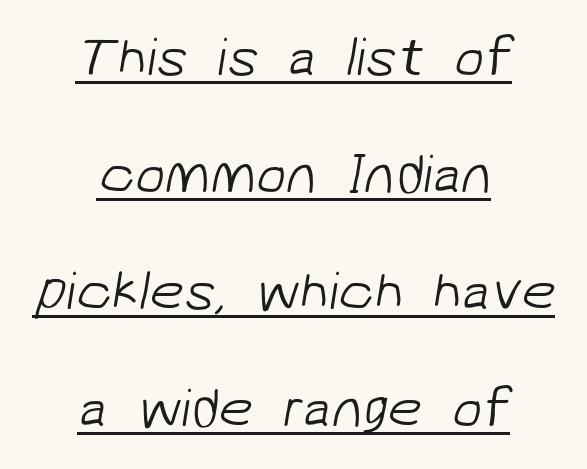
Q: Is the text bold? A: No.
Q: Is the typeface a serif or a sans-serif typeface? A: Sans-serif.
Q: Is the text underlined? A: Yes.
Q: How is the paragraph aligned? A: Centered.
Q: Is the spacing between letters normal or unusually wide? A: Normal.
Q: Is the spacing between lines tight, normal or loose? A: Loose.
Q: Width (condensed, normal, or wide)? A: Normal.
Q: Stroke contrast? A: Low.
Q: x-height? A: Medium.
Q: Monospaced? A: No.
